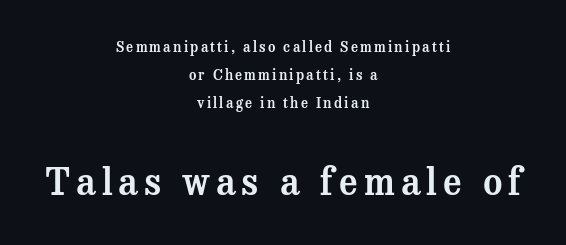
The image shows 37 px serif type, upright; set centered, loose line spacing (2.0x), not underlined; the second (bottom) block is 2.64x larger; medium stroke contrast and a medium x-height.
